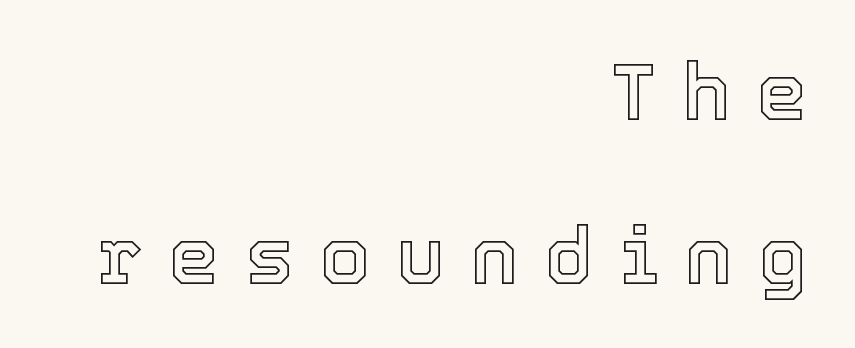
{"italic": "no", "width": "normal", "x_height": "medium", "monospaced": "no", "underline": "no", "align": "right", "line_spacing": "loose", "line_spacing_ratio": 2.05, "letter_spacing": "wide", "letter_spacing_em": 0.33, "glyph_px": 80}
